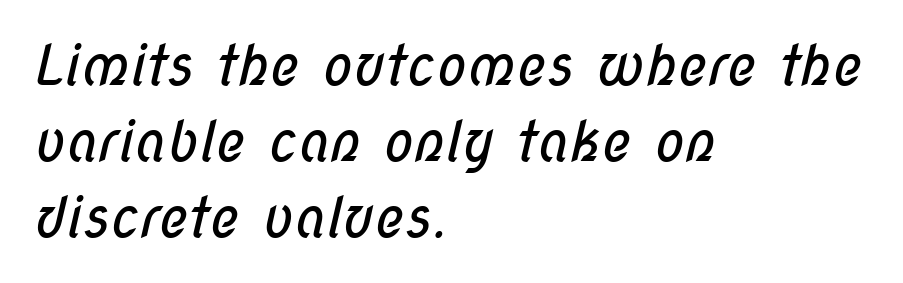
Q: Is the text bold? A: No.
Q: Is the typeface a serif or a sans-serif typeface? A: Sans-serif.
Q: Is the text underlined? A: No.
Q: How is the paragraph aligned? A: Left-aligned.
Q: Is the spacing between letters normal or unusually wide? A: Normal.
Q: Is the spacing between lines tight, normal or loose? A: Normal.
Q: Width (condensed, normal, or wide)? A: Condensed.
Q: Stroke contrast? A: Low.
Q: x-height? A: Medium.
Q: Monospaced? A: No.
